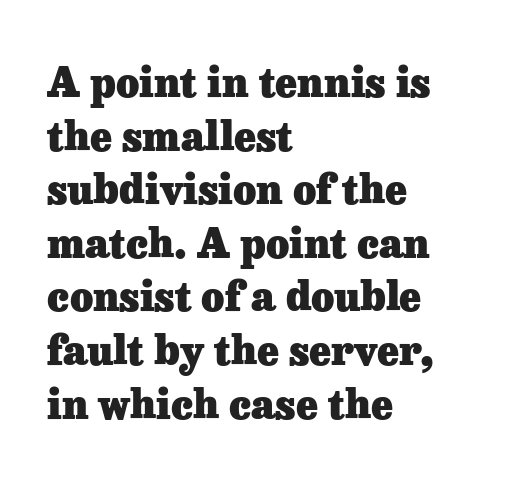
{"serif": "yes", "italic": "no", "bold": "yes", "weight": "heavy", "width": "normal", "stroke_contrast": "low", "x_height": "medium", "monospaced": "no", "underline": "no", "align": "left", "line_spacing": "normal", "line_spacing_ratio": 1.34, "letter_spacing": "normal", "letter_spacing_em": 0.0, "glyph_px": 40}
